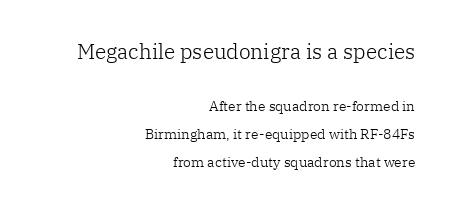
The image shows 21 px text type, upright; set right-aligned, loose line spacing (2.01x), normal letter spacing, not underlined; the first (top) block is 1.5x larger.
